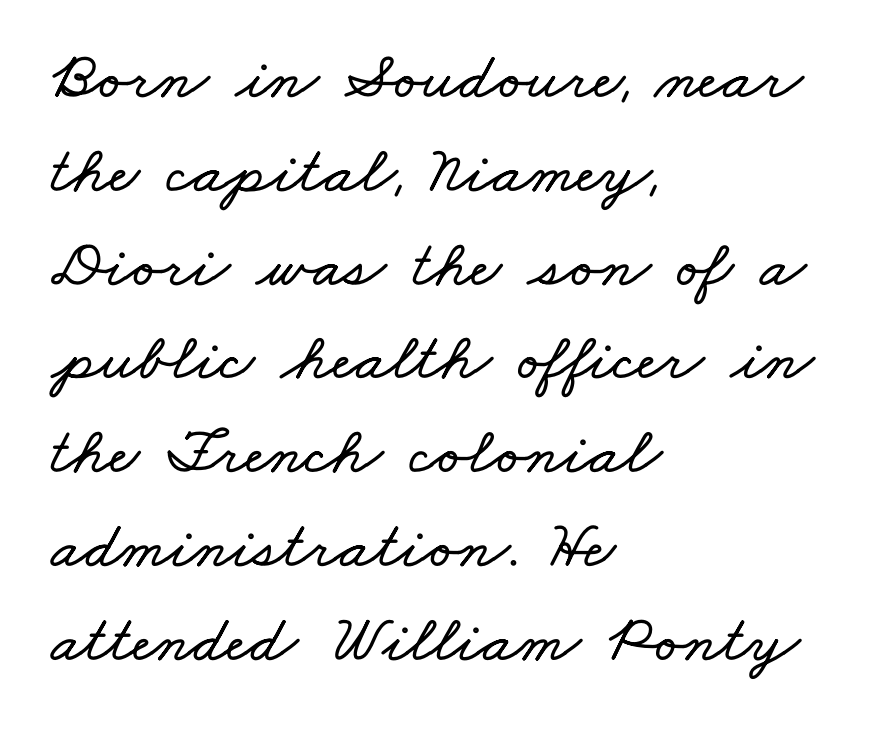
The image shows 67 px wide type; set left-aligned, normal line spacing (1.4x), normal letter spacing, not underlined; low stroke contrast and a small x-height.
